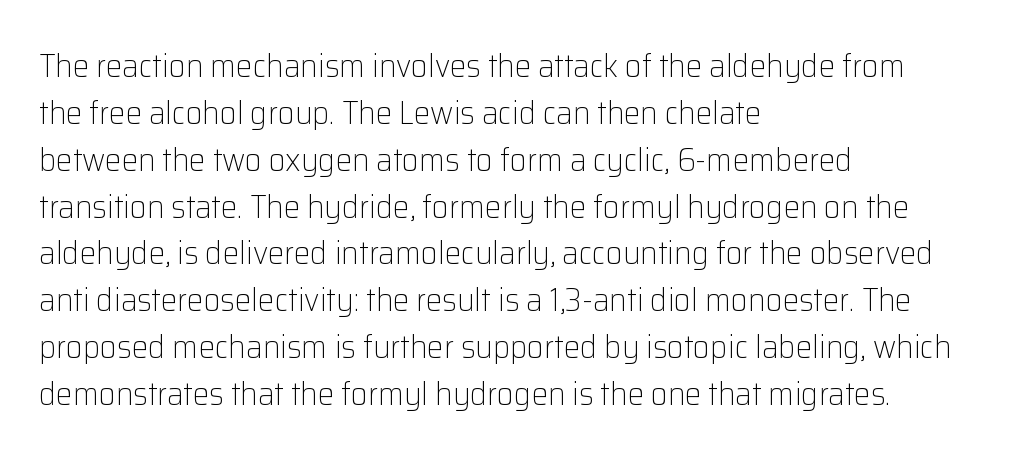
The image shows 33 px light sans-serif type, upright; set left-aligned, normal line spacing (1.42x), normal letter spacing, not underlined; low stroke contrast and a medium x-height.
